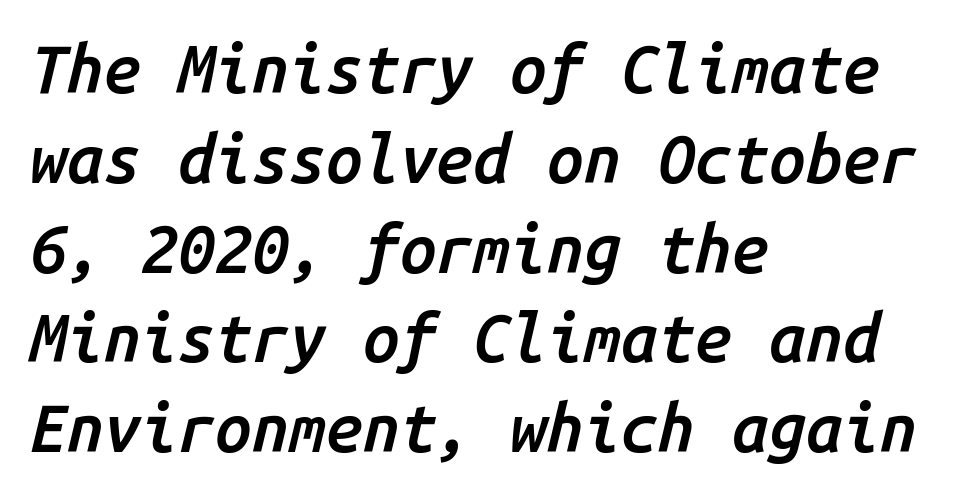
Underline: absent. Baseline-to-baseline distance is the conventional proportion of letter height. Visually the block forms a straight wall on the left and a jagged coastline on the right. Caption: standard tracking, unaltered.
